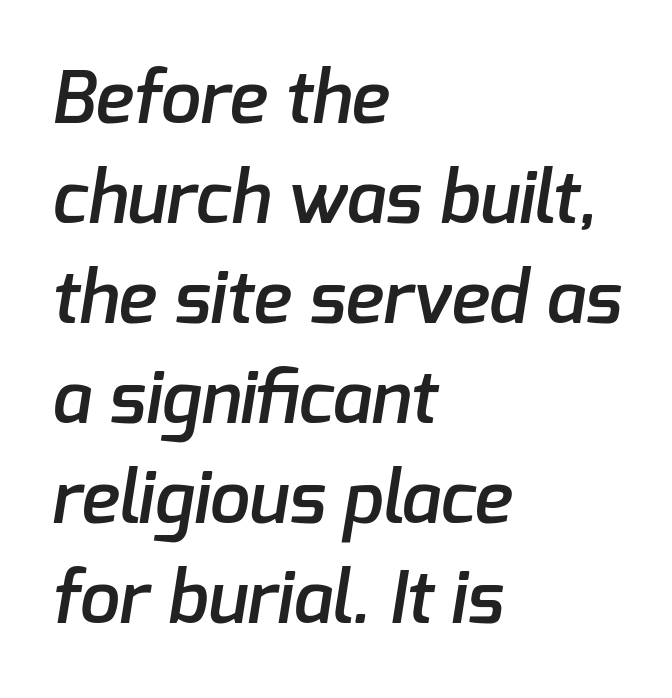
Quick note: interline space is typical. The ragged edge is on the right, which tells us the setting is flush left. The font family rendered here belongs to the sans-serif group. A typesetter would call this proportional, since set widths differ per character. The letters are semibold — heavier than regular but short of a full bold.
